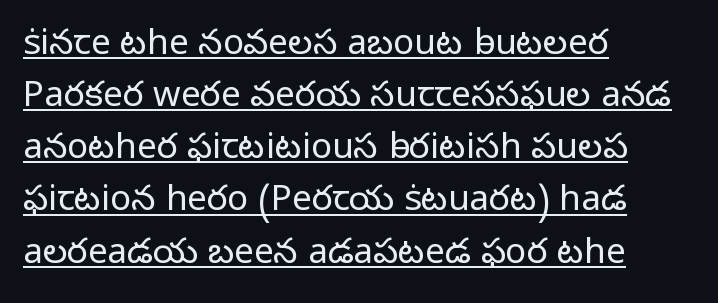
{"serif": "no", "italic": "no", "bold": "no", "weight": "light", "width": "normal", "stroke_contrast": "low", "x_height": "medium", "monospaced": "no", "underline": "yes", "align": "left", "line_spacing": "normal", "line_spacing_ratio": 1.49, "letter_spacing": "normal", "letter_spacing_em": 0.0, "glyph_px": 35}
